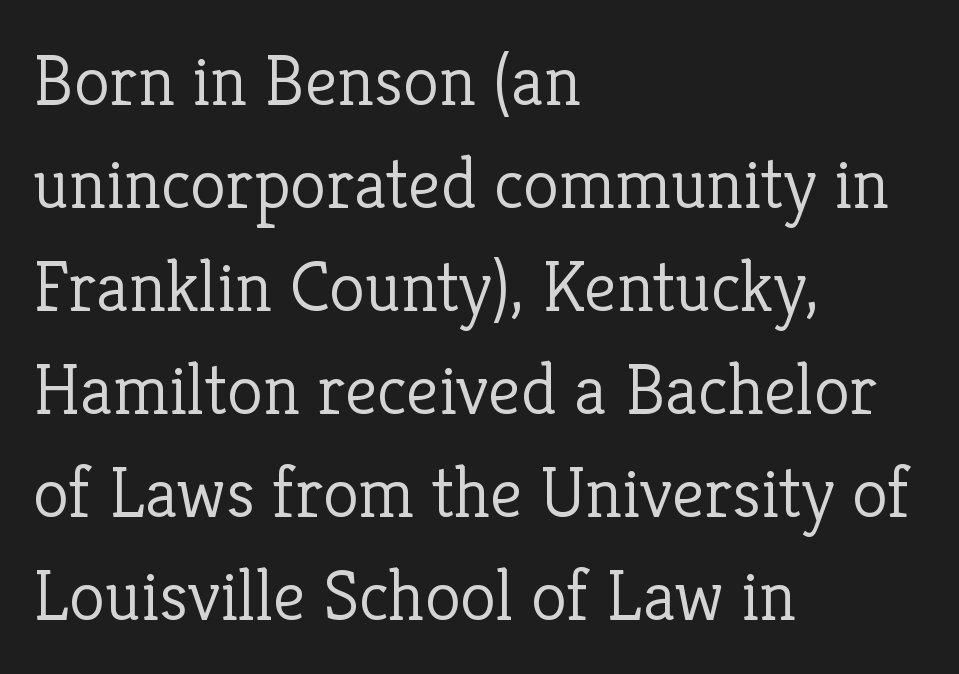
{"serif": "yes", "italic": "no", "bold": "no", "weight": "light", "width": "normal", "stroke_contrast": "low", "x_height": "medium", "monospaced": "no", "underline": "no", "align": "left", "line_spacing": "normal", "line_spacing_ratio": 1.41, "letter_spacing": "normal", "letter_spacing_em": 0.0, "glyph_px": 73}
